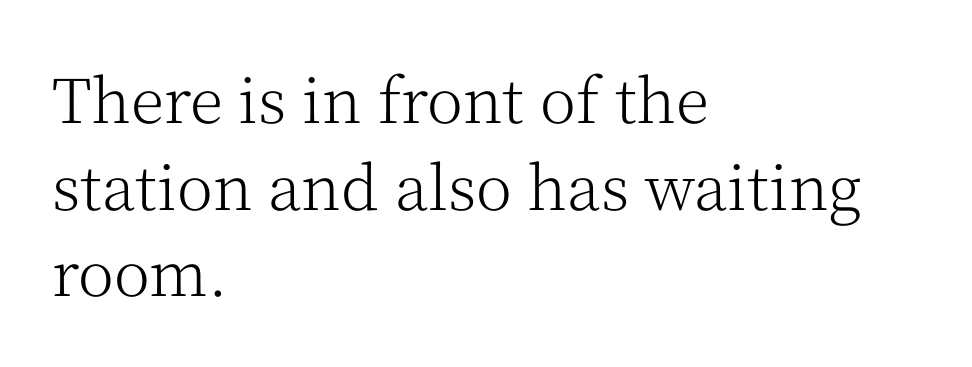
Q: Is the text bold? A: No.
Q: Is the text italic (slanted)? A: No, it is upright.
Q: Is the typeface a serif or a sans-serif typeface? A: Serif.
Q: Is the text underlined? A: No.
Q: How is the paragraph aligned? A: Left-aligned.
Q: Is the spacing between letters normal or unusually wide? A: Normal.
Q: Is the spacing between lines tight, normal or loose? A: Normal.
Q: Width (condensed, normal, or wide)? A: Normal.
Q: Stroke contrast? A: Medium.
Q: x-height? A: Medium.
Q: Monospaced? A: No.
